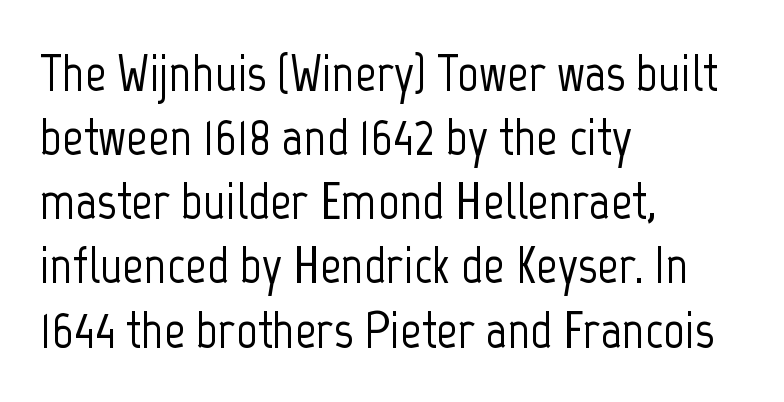
{"serif": "no", "italic": "no", "width": "condensed", "stroke_contrast": "low", "x_height": "medium", "monospaced": "no", "underline": "no", "align": "left", "line_spacing_ratio": 1.21, "letter_spacing": "normal", "letter_spacing_em": 0.0, "glyph_px": 53}
